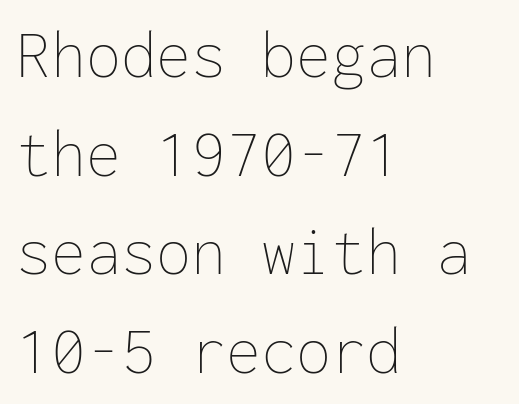
In terms of leading, this rendering sits right in the middle. A light-to-regular cut is what we see here. Has an underline been added? It has not. Line starts are locked; line ends wander. Ordinary non-slanted type is in use.
